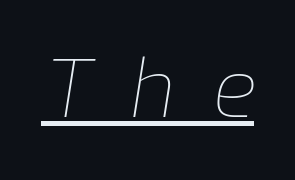
The image shows 79 px thin type, italic (leaning right); set unusually wide letter spacing (+0.48 em), underlined; low stroke contrast and a medium x-height.
